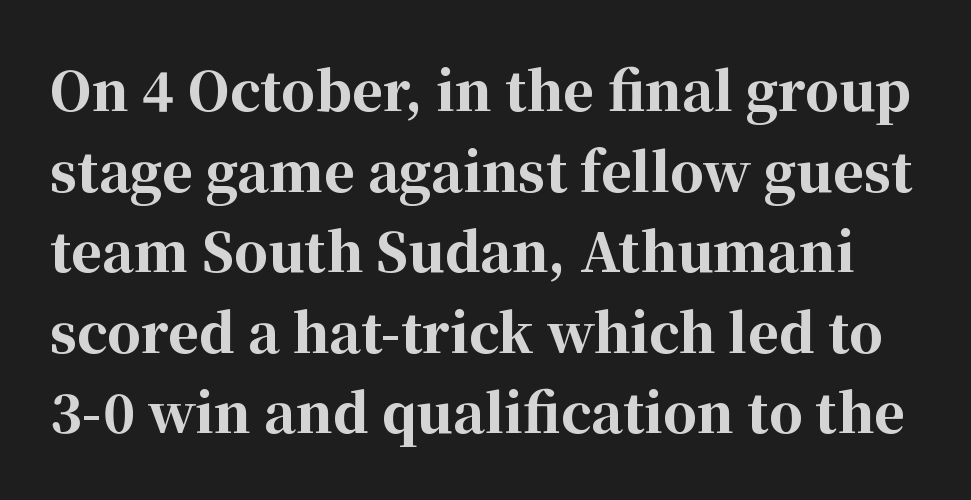
Q: Is the text bold? A: Yes.
Q: Is the text italic (slanted)? A: No, it is upright.
Q: Is the typeface a serif or a sans-serif typeface? A: Serif.
Q: Is the text underlined? A: No.
Q: Is the spacing between letters normal or unusually wide? A: Normal.
Q: Is the spacing between lines tight, normal or loose? A: Normal.
Q: Width (condensed, normal, or wide)? A: Normal.
Q: Stroke contrast? A: High.
Q: x-height? A: Medium.
Q: Monospaced? A: No.
